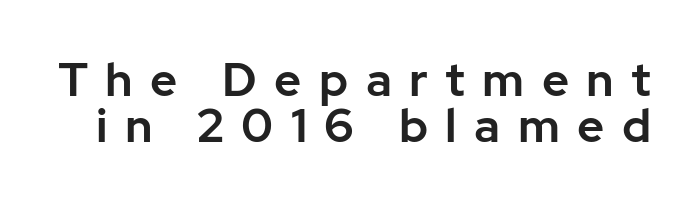
Q: Is the text italic (slanted)? A: No, it is upright.
Q: Is the typeface a serif or a sans-serif typeface? A: Sans-serif.
Q: Is the text underlined? A: No.
Q: Is the spacing between letters normal or unusually wide? A: Unusually wide.
Q: Is the spacing between lines tight, normal or loose? A: Tight.
Q: Width (condensed, normal, or wide)? A: Normal.
Q: Stroke contrast? A: Low.
Q: x-height? A: Medium.
Q: Monospaced? A: No.
